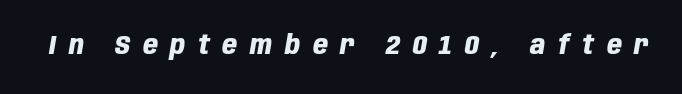
The image shows 26 px bold type, italic (leaning right); set unusually wide letter spacing (+0.49 em), not underlined.
